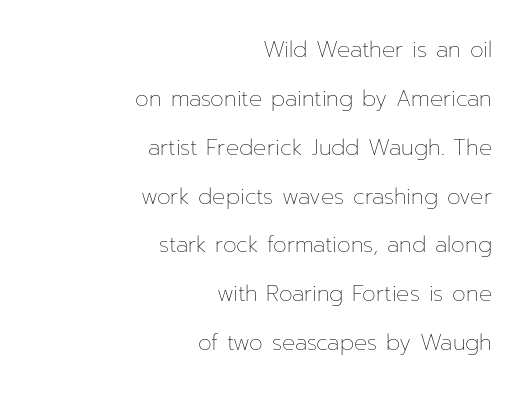
{"italic": "no", "bold": "no", "underline": "no", "align": "right", "line_spacing": "loose", "line_spacing_ratio": 2.22, "letter_spacing": "normal", "letter_spacing_em": 0.0, "glyph_px": 22}
